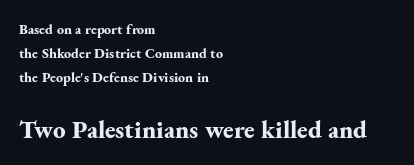
In CSS terms this would be text-align: left. Tracking value appears to be zero — textbook default spacing. Type size steps up from the first block to the second. Does the lettering tilt? It doesn't — this is upright.
